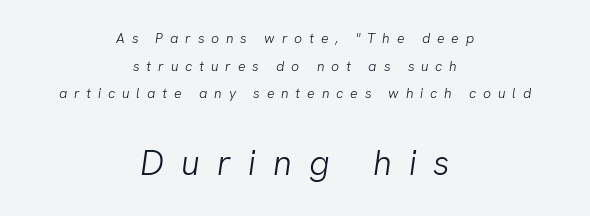
The image shows 35 px light sans-serif type; set centered, loose line spacing (1.98x), unusually wide letter spacing (+0.49 em), not underlined; the second (bottom) block is 2.5x larger; low stroke contrast and a medium x-height.
